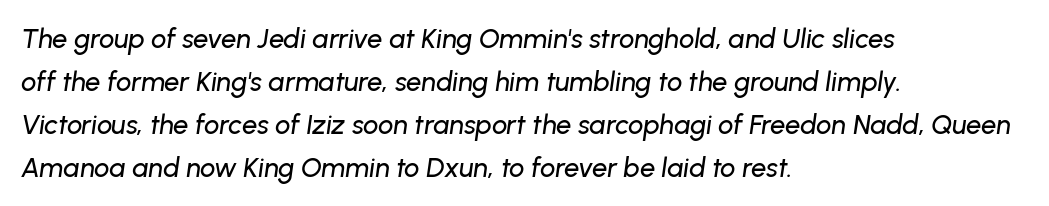
{"italic": "yes", "lean": "right", "slant_degrees": 8, "underline": "no", "align": "left", "line_spacing": "normal", "line_spacing_ratio": 1.59, "letter_spacing": "normal", "letter_spacing_em": 0.0, "glyph_px": 27}
